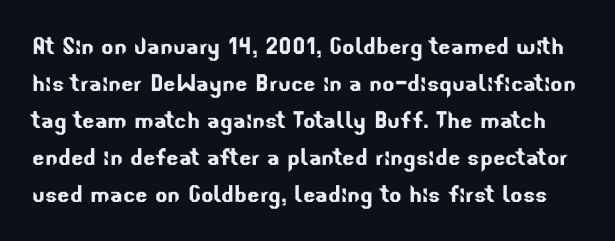
Q: Is the typeface a serif or a sans-serif typeface? A: Sans-serif.
Q: Is the text underlined? A: No.
Q: Is the spacing between letters normal or unusually wide? A: Normal.
Q: Is the spacing between lines tight, normal or loose? A: Normal.
Q: Width (condensed, normal, or wide)? A: Normal.
Q: Stroke contrast? A: Low.
Q: x-height? A: Small.
Q: Monospaced? A: No.
